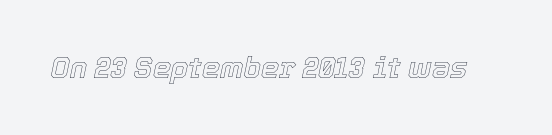
{"italic": "yes", "lean": "right", "slant_degrees": 12, "width": "normal", "x_height": "medium", "monospaced": "no", "underline": "no", "letter_spacing": "normal", "letter_spacing_em": 0.0, "glyph_px": 29}
